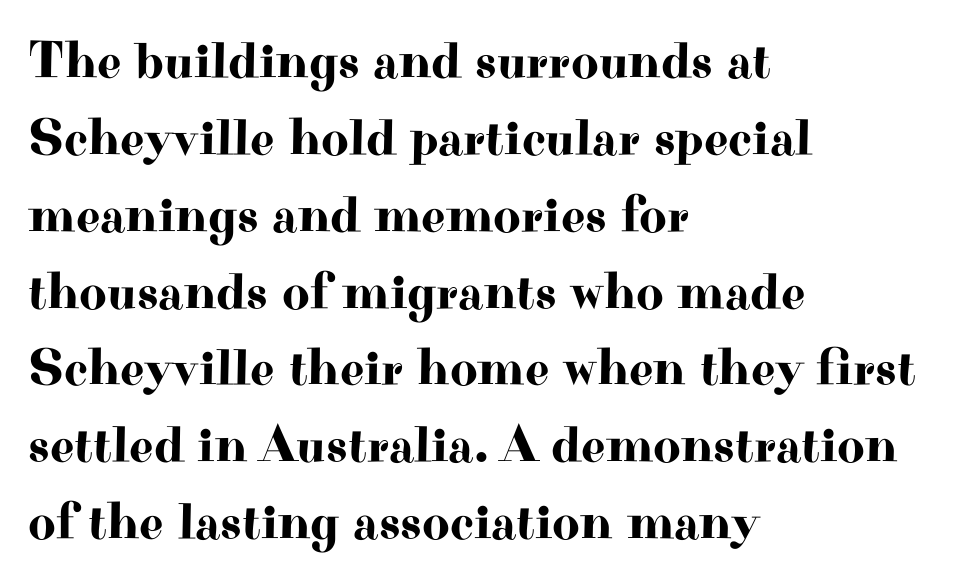
{"serif": "yes", "italic": "no", "width": "wide", "stroke_contrast": "high", "x_height": "small", "monospaced": "no", "underline": "no", "align": "left", "line_spacing": "normal", "line_spacing_ratio": 1.45, "letter_spacing": "normal", "letter_spacing_em": 0.0, "glyph_px": 53}
